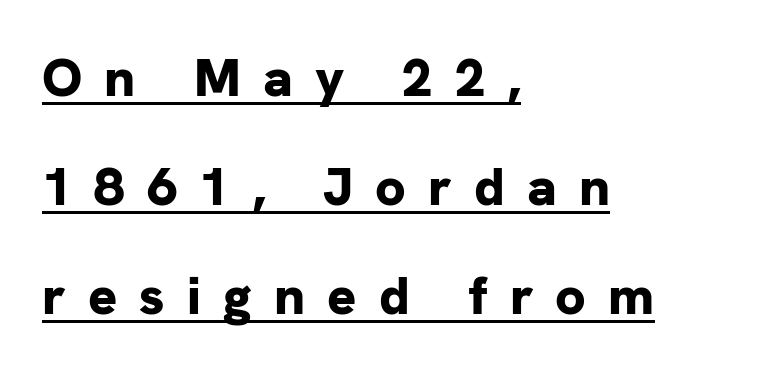
The letters stand upright; this is a roman face. In terms of letterspacing, this is a distinctly airy, spread setting. Is there much room between lines? Yes — plenty of vertical air separates them. The rendering uses the underline text-decoration.
